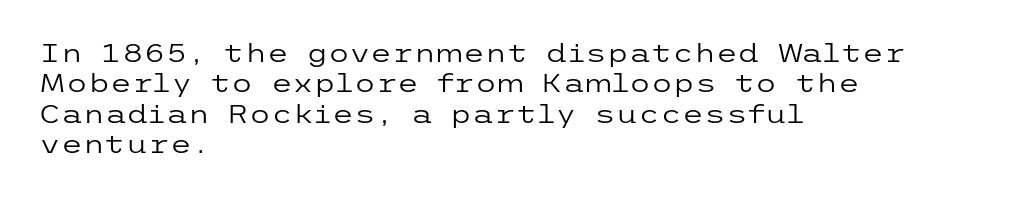
{"italic": "no", "bold": "no", "underline": "no", "align": "left", "line_spacing_ratio": 1.22, "letter_spacing": "normal", "letter_spacing_em": 0.0, "glyph_px": 25}
